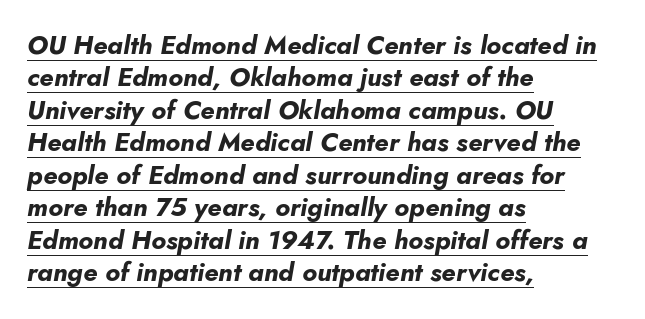
Q: Is the text bold? A: Yes.
Q: Is the text italic (slanted)? A: Yes, it leans right by about 10 degrees.
Q: Is the text underlined? A: Yes.
Q: How is the paragraph aligned? A: Left-aligned.
Q: Is the spacing between letters normal or unusually wide? A: Normal.
Q: Is the spacing between lines tight, normal or loose? A: Normal.
